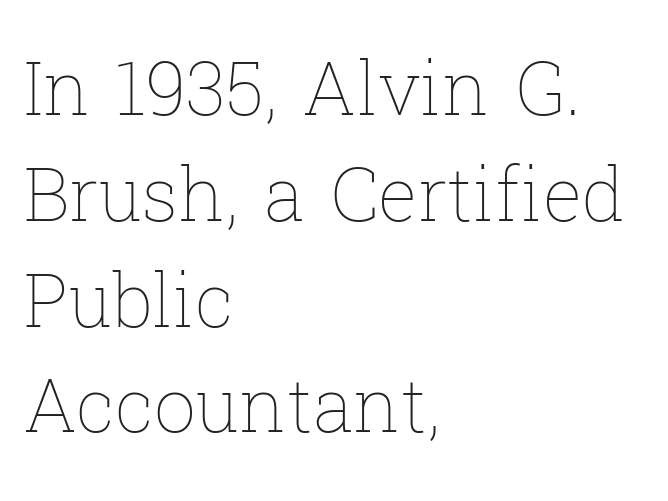
The image shows 74 px thin type, upright; set left-aligned, normal line spacing (1.43x), normal letter spacing, not underlined; low stroke contrast and a medium x-height.
